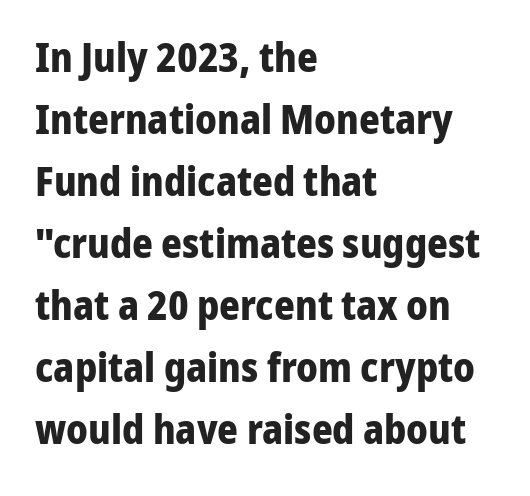
The image shows 40 px bold sans-serif type, upright; set left-aligned, normal line spacing (1.55x), normal letter spacing, not underlined; low stroke contrast and a medium x-height.
